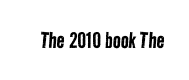
Q: Is the text bold? A: No.
Q: Is the text underlined? A: No.
Q: Is the spacing between letters normal or unusually wide? A: Normal.
